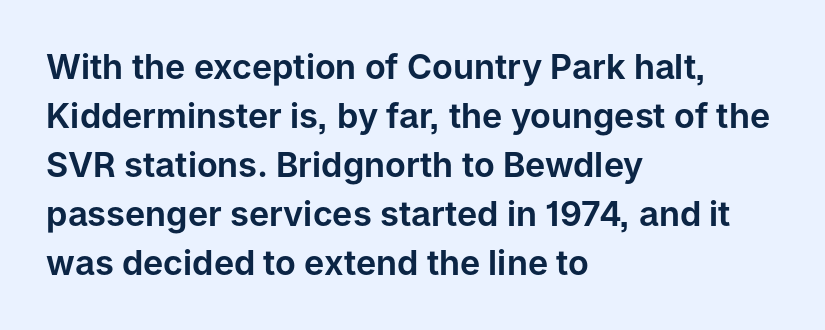
The area under the type is left untouched. Spacing verdict: proportional, widths tailored to each character. These lines are set flush left with a ragged right edge. Grotesque or geometric, the face here clearly has no serifs. Ascenders rise straight up at ninety degrees. Does the leading feel generous? No, just average.
